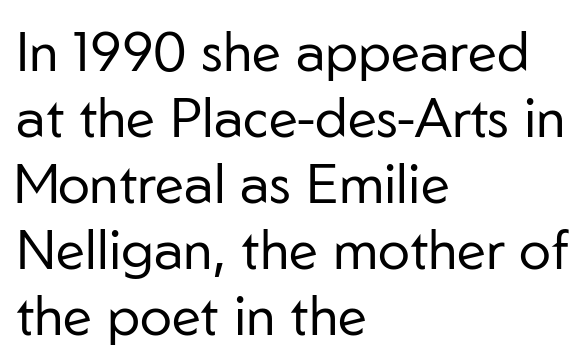
If you drew a ruler down the left edge, every line would touch it. Bold? No — there's no thickening of the strokes. Check the space under the baseline: it is left empty. A sans-serif font was chosen for this passage.
